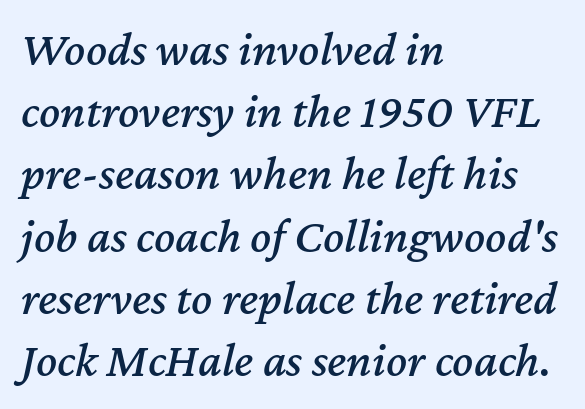
{"italic": "yes", "lean": "right", "slant_degrees": 12, "width": "normal", "stroke_contrast": "medium", "x_height": "medium", "monospaced": "no", "underline": "no", "align": "left", "line_spacing": "normal", "line_spacing_ratio": 1.27, "letter_spacing": "normal", "letter_spacing_em": 0.0, "glyph_px": 49}
